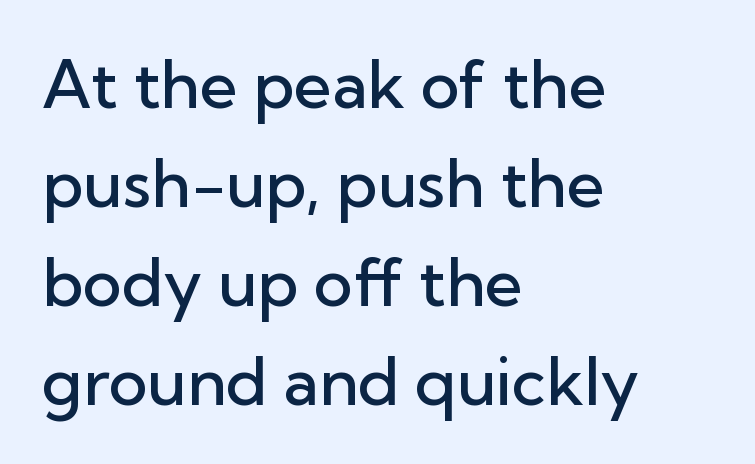
Note: no serifs on the glyphs. Is this a fixed-width face? No — the glyphs have proportional, varying widths. Line spacing here is normal. Where is the straight margin? On the left. Does the lettering tilt? It doesn't — this is upright. The area under the type is left untouched.
